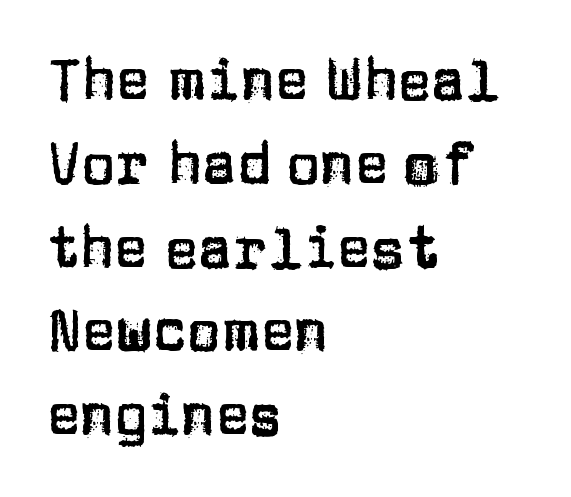
The image shows 57 px sans-serif type, upright; set left-aligned, normal line spacing (1.47x), normal letter spacing, not underlined; low stroke contrast and a large x-height.
